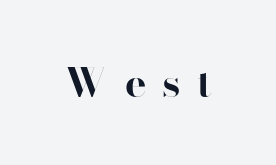
Q: Is the text bold? A: Yes.
Q: Is the text italic (slanted)? A: No, it is upright.
Q: Is the typeface a serif or a sans-serif typeface? A: Sans-serif.
Q: Is the text underlined? A: No.
Q: Is the spacing between letters normal or unusually wide? A: Unusually wide.
Q: Width (condensed, normal, or wide)? A: Normal.
Q: Stroke contrast? A: High.
Q: x-height? A: Small.
Q: Monospaced? A: No.
